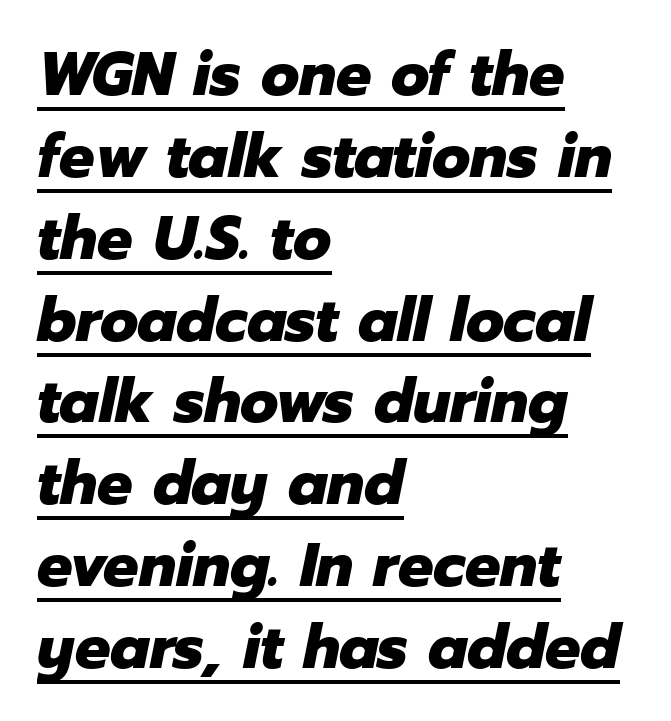
Is this a fixed-width face? No — the glyphs have proportional, varying widths. Standard letterfit; no display-style spreading of the glyphs. Summary of vertical rhythm: regular, with standard interline spacing. The rag falls on the right side of this text block.
